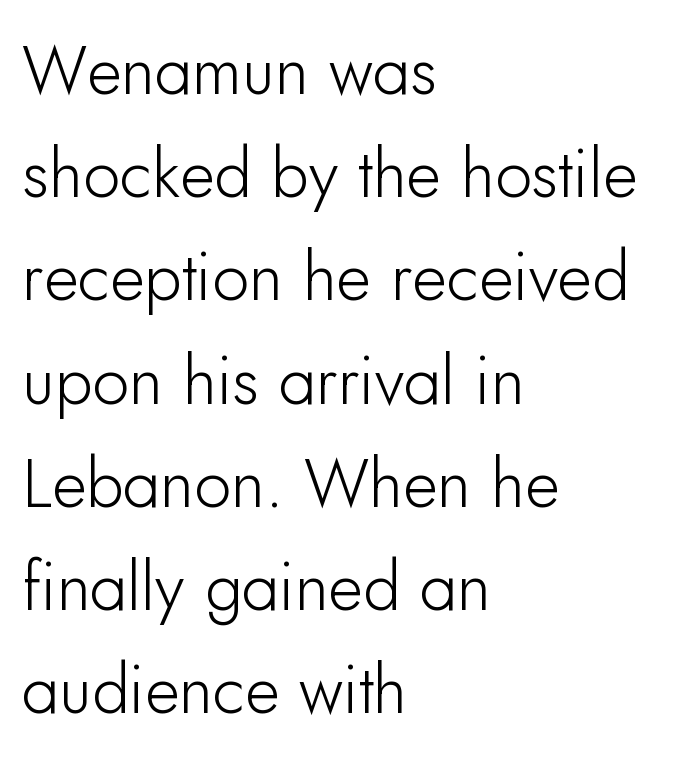
Q: Is the text italic (slanted)? A: No, it is upright.
Q: Is the typeface a serif or a sans-serif typeface? A: Sans-serif.
Q: Is the text underlined? A: No.
Q: How is the paragraph aligned? A: Left-aligned.
Q: Is the spacing between letters normal or unusually wide? A: Normal.
Q: Is the spacing between lines tight, normal or loose? A: Normal.
Q: Width (condensed, normal, or wide)? A: Normal.
Q: Stroke contrast? A: Low.
Q: x-height? A: Small.
Q: Monospaced? A: No.
